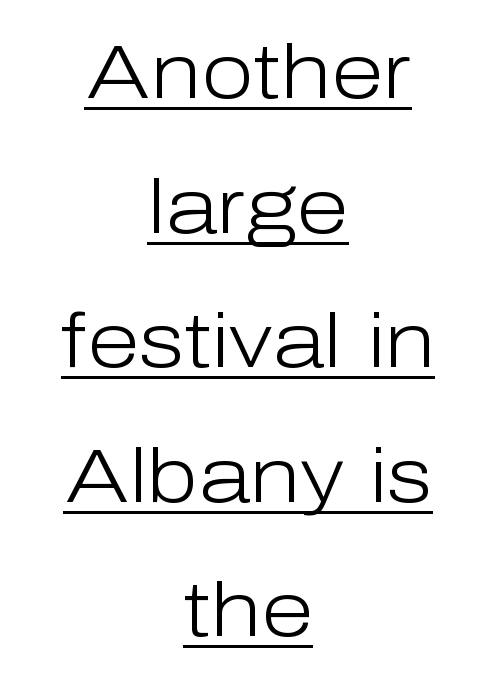
{"serif": "no", "italic": "no", "bold": "no", "weight": "light", "width": "normal", "stroke_contrast": "low", "x_height": "medium", "monospaced": "no", "underline": "yes", "align": "center", "line_spacing_ratio": 1.77, "letter_spacing": "normal", "letter_spacing_em": 0.0, "glyph_px": 76}
